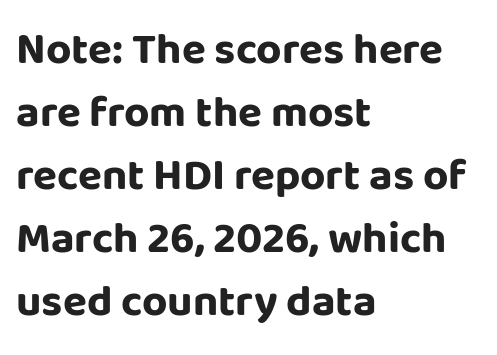
The image shows 44 px bold sans-serif type, upright; set left-aligned, normal line spacing (1.43x), normal letter spacing, not underlined; low stroke contrast and a large x-height.
